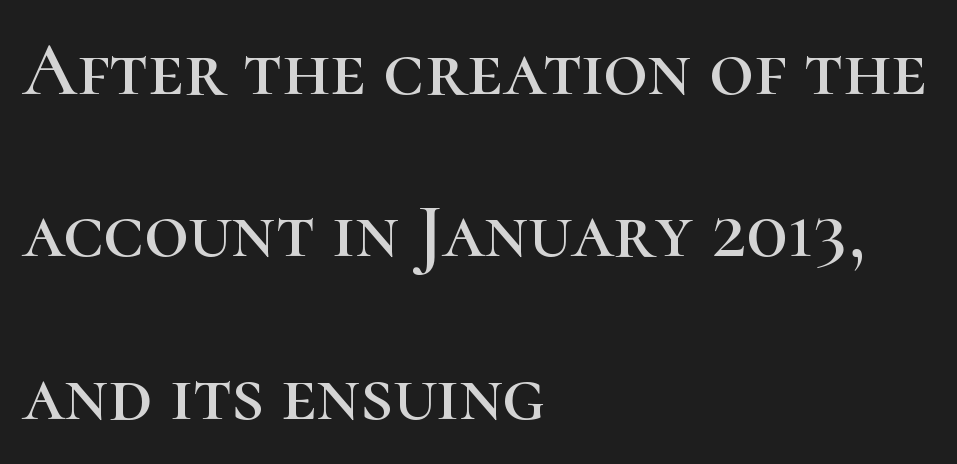
Note: serifs present on the glyphs. These lines are rendered in a variable-pitch font. This block would shrink considerably if given ordinary leading; it's expanded now. Where is the straight margin? On the left. The lettering holds an erect, upright posture throughout. The space directly below the letters is spotless.
